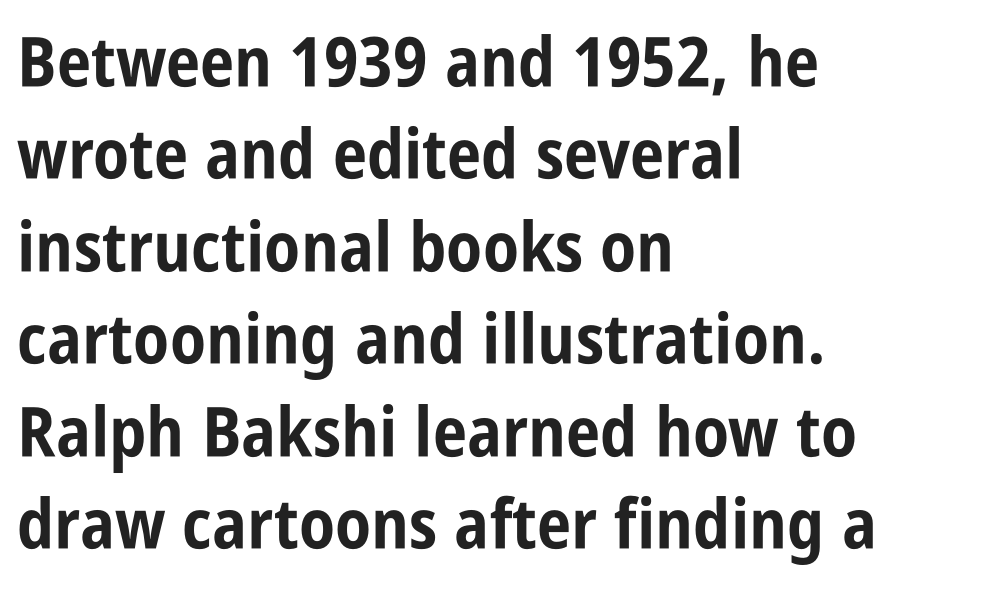
The image shows 69 px bold, condensed sans-serif type, upright; set left-aligned, normal line spacing (1.34x), normal letter spacing, not underlined; low stroke contrast and a large x-height.
